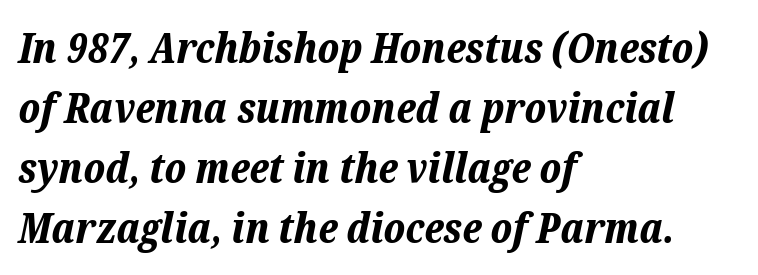
The image shows 42 px bold type, italic (leaning right); set left-aligned, normal line spacing (1.43x), normal letter spacing, not underlined; low stroke contrast and a medium x-height.
